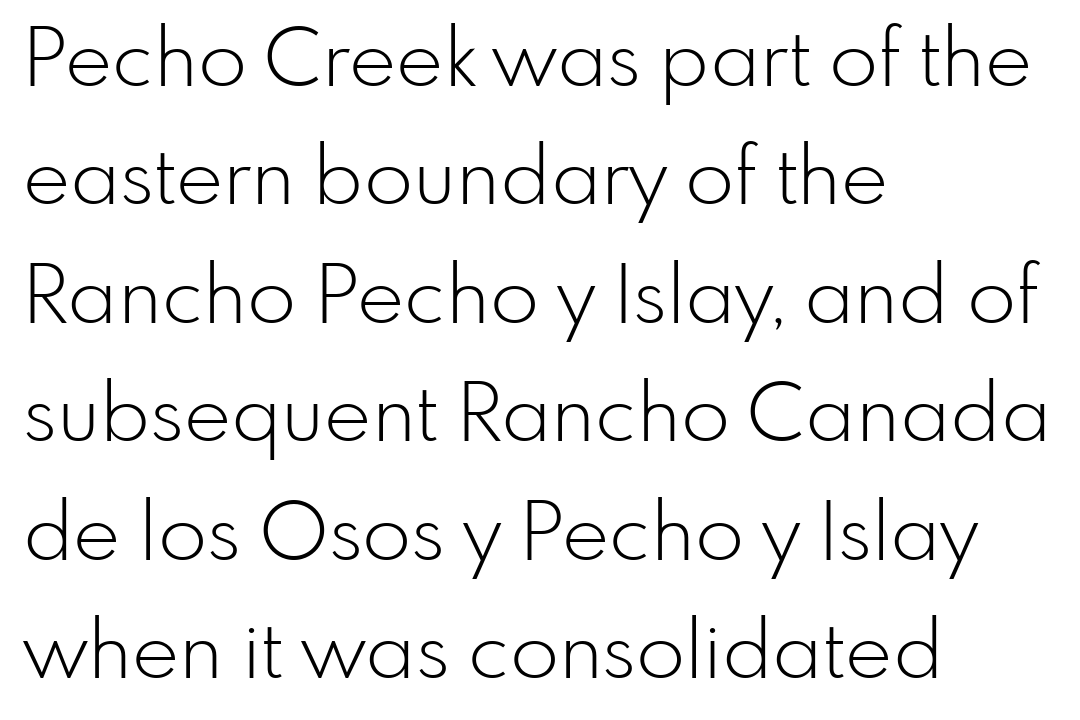
Beneath every word, the page is bare. In terms of leading, this rendering sits right in the middle. This sample has the flowing, uneven cadence of proportional lettering. The compositor pushed each line to the left boundary.
